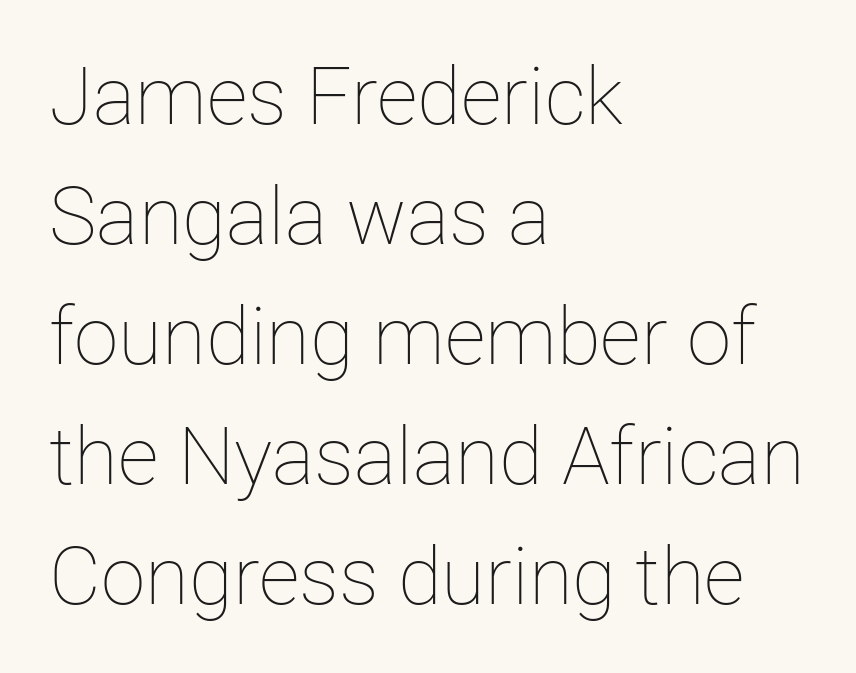
The image shows 80 px thin type, upright; set left-aligned, normal line spacing (1.5x), normal letter spacing, not underlined; low stroke contrast and a medium x-height.
